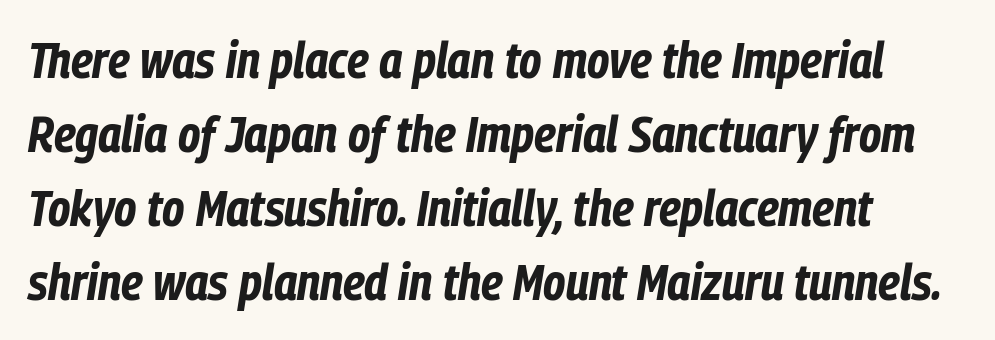
{"italic": "yes", "lean": "right", "slant_degrees": 9, "bold": "yes", "weight": "bold", "width": "condensed", "stroke_contrast": "low", "x_height": "medium", "monospaced": "no", "underline": "no", "align": "left", "line_spacing": "normal", "line_spacing_ratio": 1.45, "letter_spacing": "normal", "letter_spacing_em": 0.0, "glyph_px": 51}
